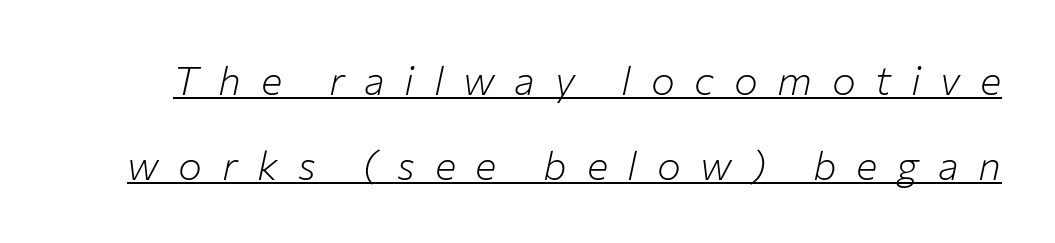
{"italic": "yes", "lean": "right", "slant_degrees": 12, "bold": "no", "weight": "light", "width": "normal", "stroke_contrast": "low", "x_height": "medium", "monospaced": "no", "underline": "yes", "line_spacing": "loose", "line_spacing_ratio": 2.12, "letter_spacing": "wide", "letter_spacing_em": 0.49, "glyph_px": 40}
